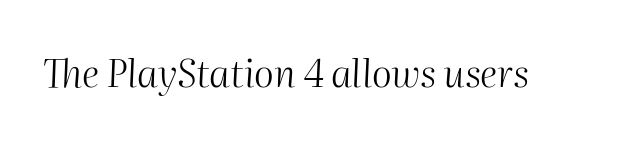
Q: Is the text bold? A: No.
Q: Is the text italic (slanted)? A: Yes, it leans right by about 2 degrees.
Q: Is the text underlined? A: No.
Q: Is the spacing between letters normal or unusually wide? A: Normal.
Q: Width (condensed, normal, or wide)? A: Normal.
Q: Stroke contrast? A: Medium.
Q: x-height? A: Medium.
Q: Monospaced? A: No.
